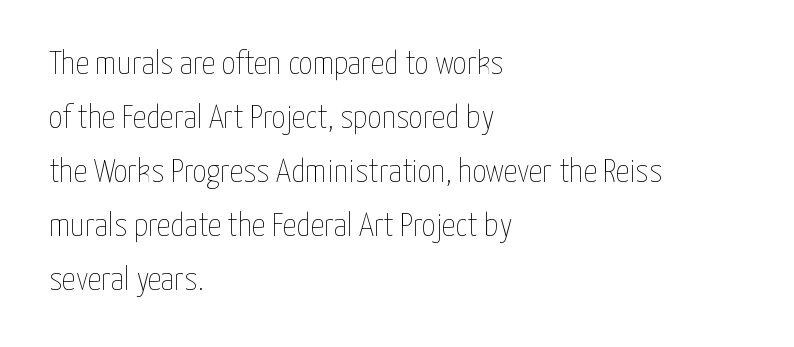
The image shows 34 px thin, condensed type, upright; set left-aligned, normal line spacing (1.59x), normal letter spacing, not underlined; low stroke contrast and a medium x-height.
